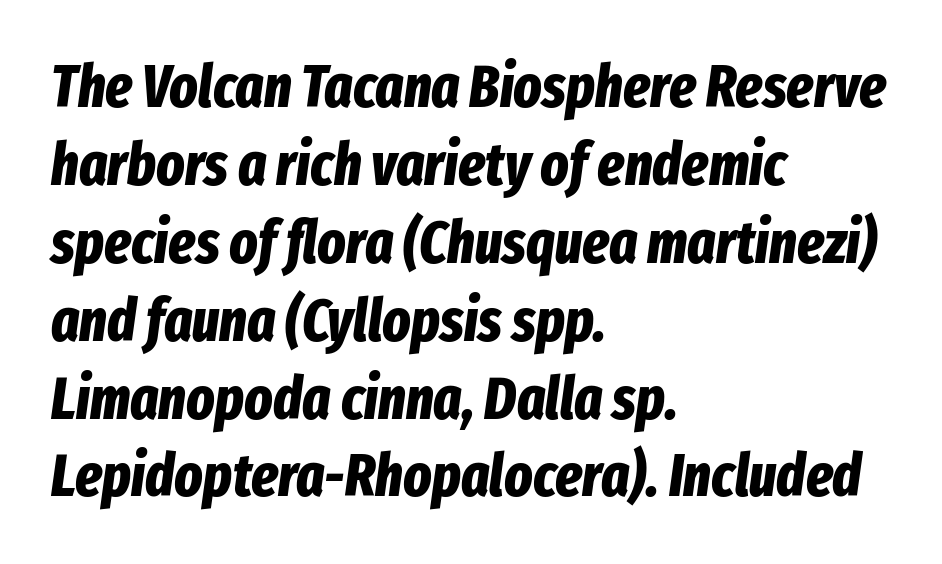
Q: Is the text bold? A: Yes.
Q: Is the text italic (slanted)? A: Yes, it leans right by about 8 degrees.
Q: Is the text underlined? A: No.
Q: How is the paragraph aligned? A: Left-aligned.
Q: Is the spacing between letters normal or unusually wide? A: Normal.
Q: Is the spacing between lines tight, normal or loose? A: Normal.
Q: Width (condensed, normal, or wide)? A: Condensed.
Q: Stroke contrast? A: Low.
Q: x-height? A: Medium.
Q: Monospaced? A: No.
